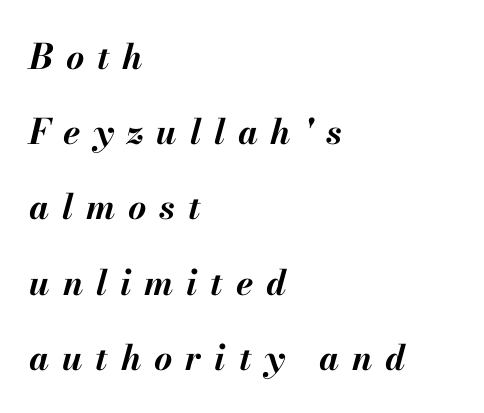
A student would call this left alignment; a typographer would say flush left, rag right. How heavy is the stroke? Heavy — this is a bold. The string is rendered with underlining switched off. Is this a fixed-width face? No — the glyphs have proportional, varying widths. Short note: letters widely spaced.
